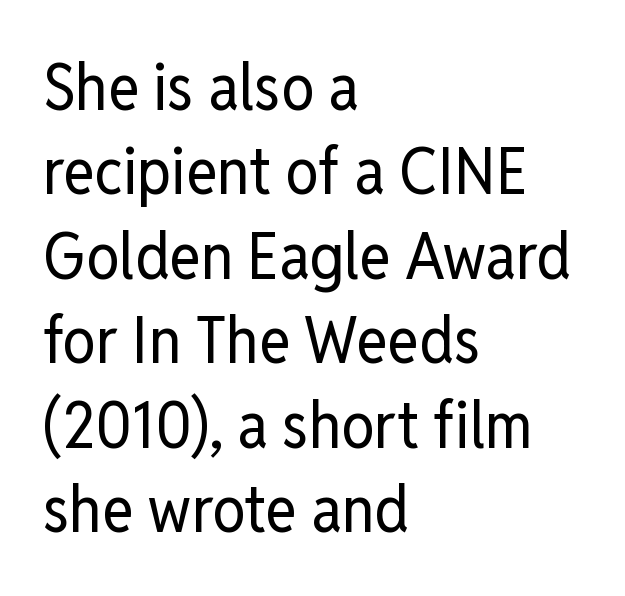
The strokes are not fattened; the text isn't bold. Letterform terminals end flat and unadorned throughout the passage. Looks like regular typesetting: each glyph gets only the width it needs. Look at the tracking — it's just the regular setting, nothing added. Unmarked baselines from the first word to the last. The passage is arranged the way most books set body copy — flush left.
